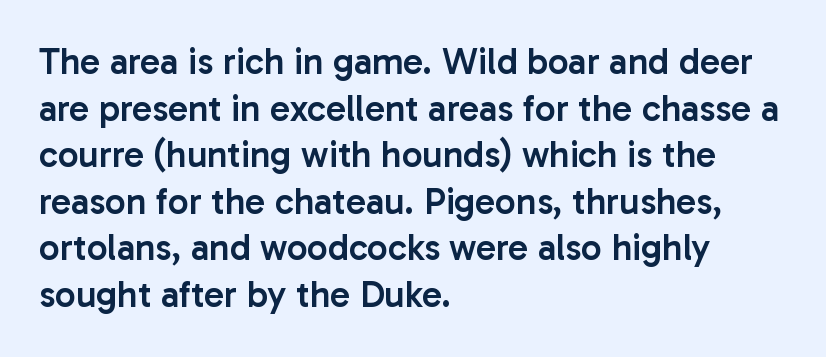
The image shows 37 px semibold sans-serif type, upright; set left-aligned, normal line spacing (1.26x), normal letter spacing, not underlined; low stroke contrast and a medium x-height.
